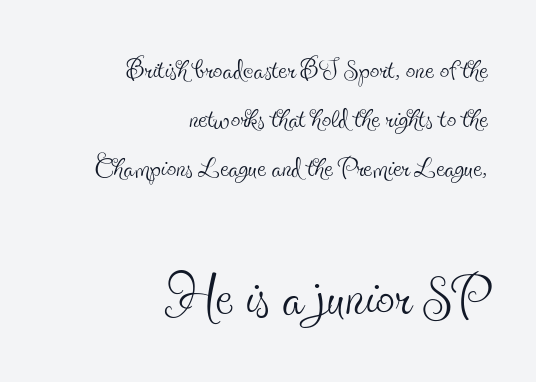
On a weight scale, this lands at 450 or below. The characters display serif detailing at their extremities. Character size in the trailing block exceeds that of the leading block.
